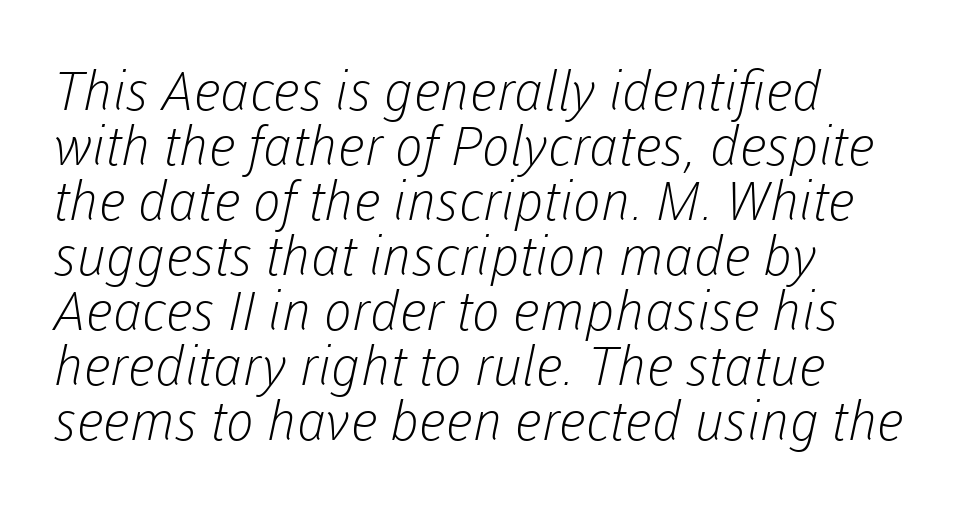
Q: Is the text bold? A: No.
Q: Is the typeface a serif or a sans-serif typeface? A: Sans-serif.
Q: Is the text underlined? A: No.
Q: How is the paragraph aligned? A: Left-aligned.
Q: Is the spacing between letters normal or unusually wide? A: Normal.
Q: Is the spacing between lines tight, normal or loose? A: Tight.
Q: Width (condensed, normal, or wide)? A: Normal.
Q: Stroke contrast? A: Low.
Q: x-height? A: Medium.
Q: Monospaced? A: No.
